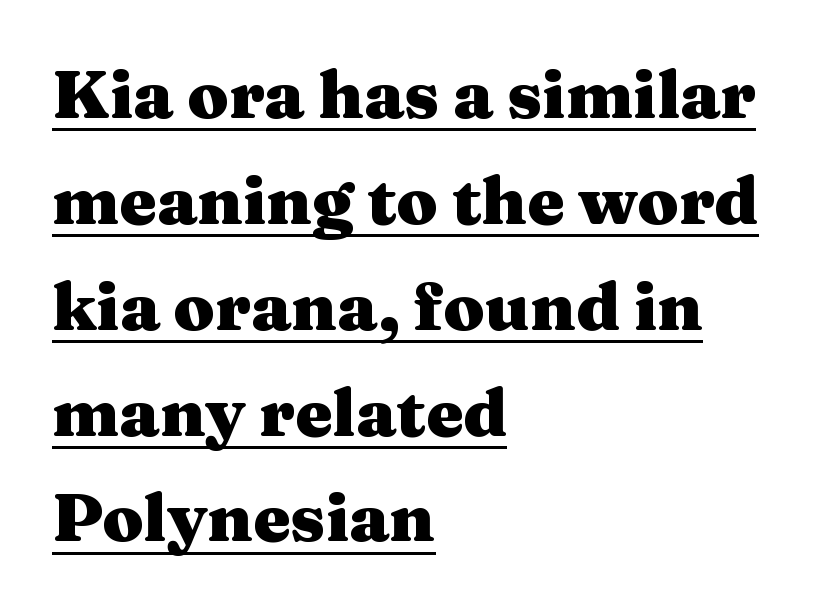
The passage shown is typed in a proportional face where columns would drift. How heavy is the stroke? Heavy — this is a bold. This rendering employs a face with finishing strokes, i.e., a serif. The specimen reads as upright at a glance.
